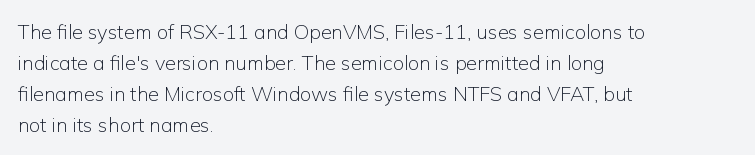
{"italic": "no", "bold": "no", "underline": "no", "align": "left", "line_spacing": "normal", "line_spacing_ratio": 1.55, "letter_spacing": "normal", "letter_spacing_em": 0.0, "glyph_px": 20}
